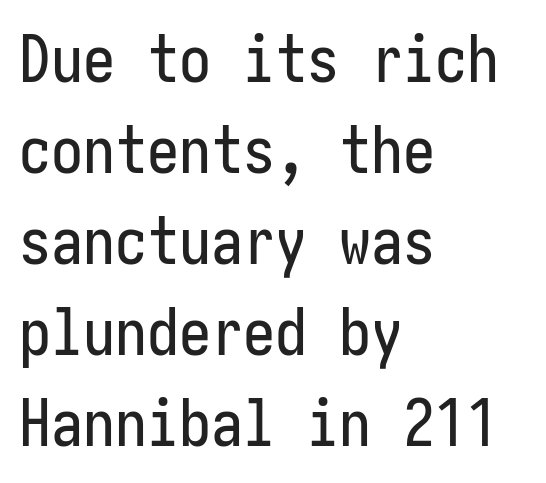
The image shows 64 px condensed sans-serif type, upright; set left-aligned, normal line spacing (1.42x), normal letter spacing, not underlined; low stroke contrast and a medium x-height.
